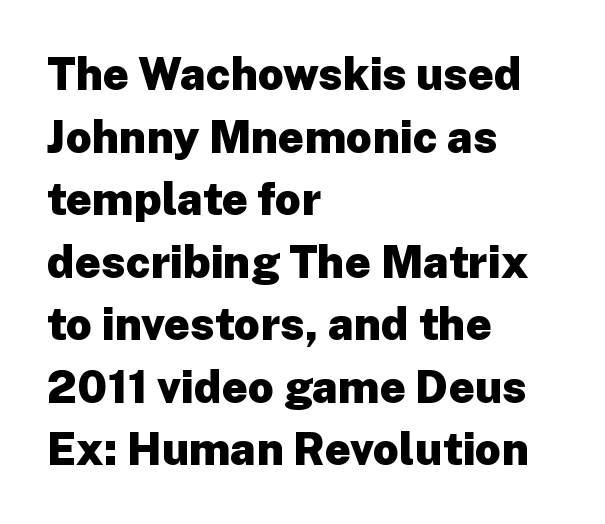
Q: Is the text bold? A: Yes.
Q: Is the text italic (slanted)? A: No, it is upright.
Q: Is the typeface a serif or a sans-serif typeface? A: Sans-serif.
Q: Is the text underlined? A: No.
Q: How is the paragraph aligned? A: Left-aligned.
Q: Is the spacing between letters normal or unusually wide? A: Normal.
Q: Is the spacing between lines tight, normal or loose? A: Normal.
Q: Width (condensed, normal, or wide)? A: Normal.
Q: Stroke contrast? A: Low.
Q: x-height? A: Medium.
Q: Monospaced? A: No.
